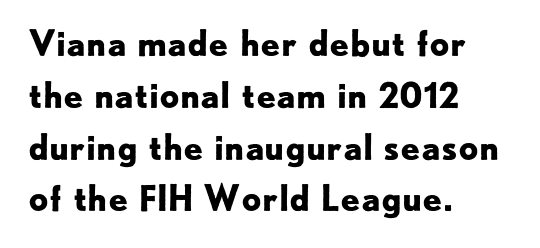
Casual observation: everything's shoved over to the left. Quick note: interline space is typical. Underlining? Definitely not there. Thick stems and heavy bowls — unmistakably bold.
